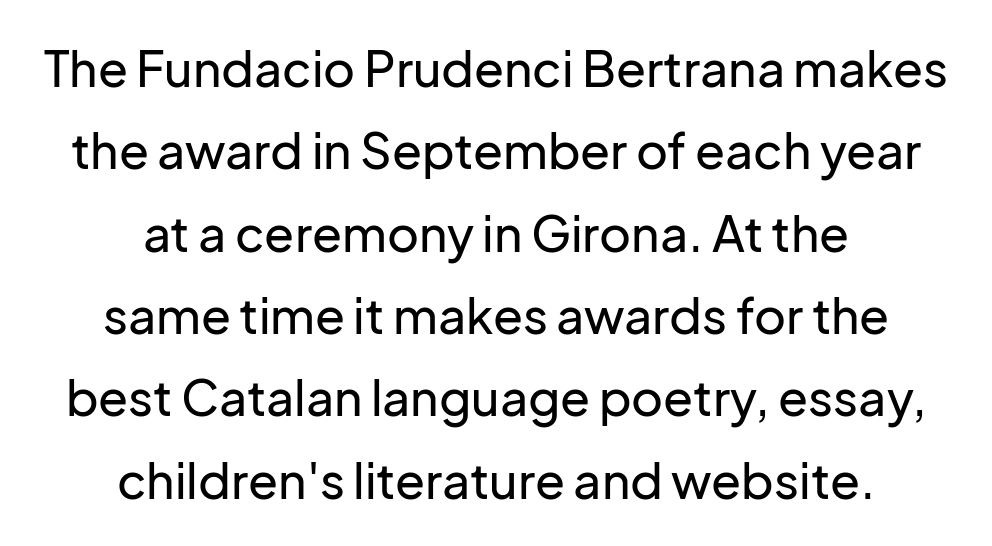
Normally led — the rows are evenly, conventionally spaced. A typesetter would call this proportional, since set widths differ per character. Centered paragraph, ragged on both sides. Default kerning and tracking; the words read as compact shapes. Typographically, this falls in the sans-serif category.
